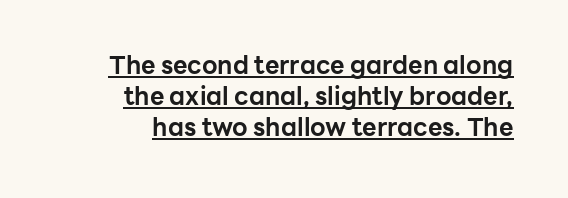
{"italic": "no", "bold": "yes", "underline": "yes", "line_spacing_ratio": 1.24, "letter_spacing": "normal", "letter_spacing_em": 0.0, "glyph_px": 25}
